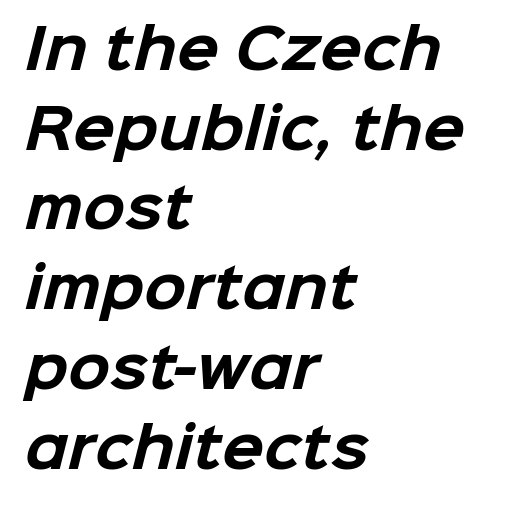
{"serif": "no", "bold": "yes", "weight": "bold", "width": "normal", "stroke_contrast": "low", "x_height": "medium", "monospaced": "no", "underline": "no", "align": "left", "line_spacing": "normal", "line_spacing_ratio": 1.45, "letter_spacing": "normal", "letter_spacing_em": 0.0, "glyph_px": 55}
